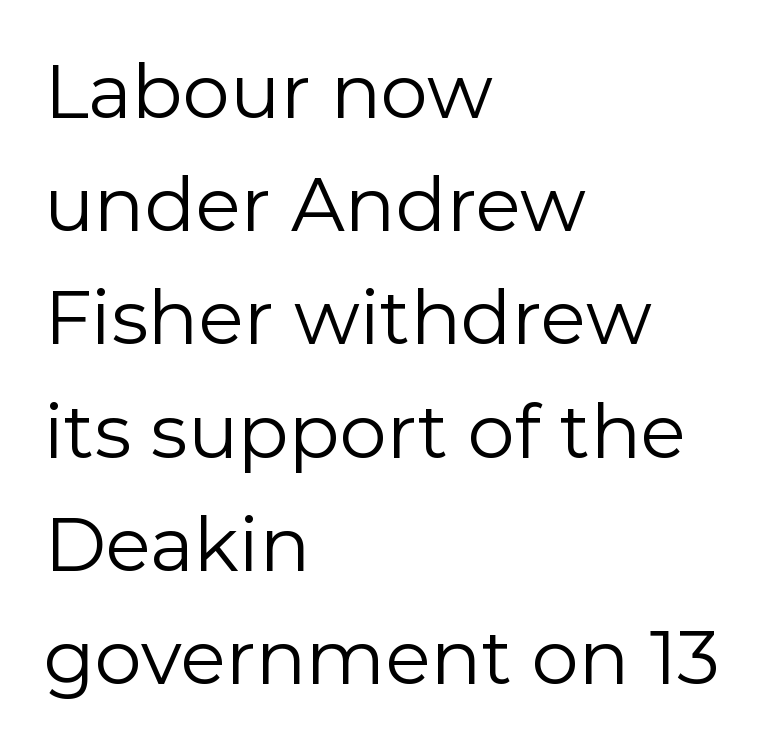
The image shows 75 px regular-weight sans-serif type, upright; set left-aligned, normal line spacing (1.51x), normal letter spacing, not underlined; low stroke contrast and a medium x-height.
